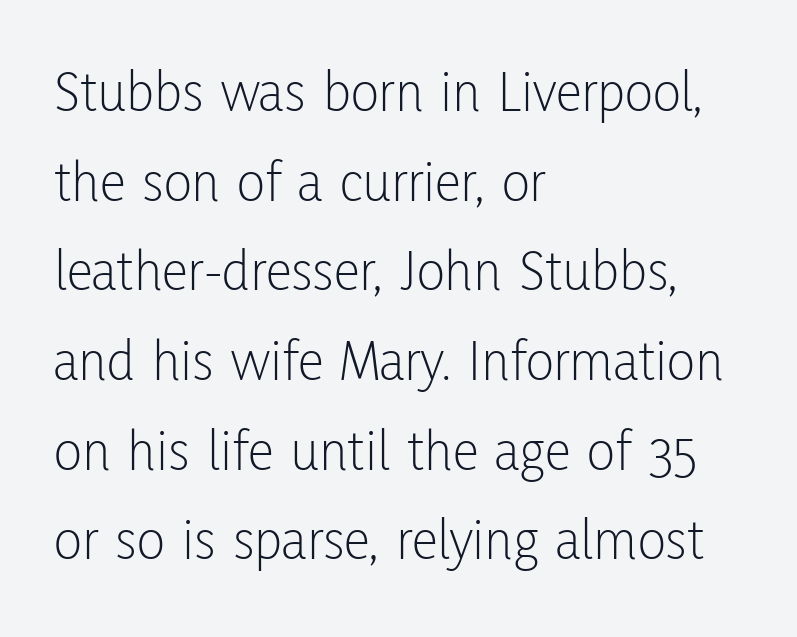
Q: Is the text bold? A: No.
Q: Is the text italic (slanted)? A: No, it is upright.
Q: Is the typeface a serif or a sans-serif typeface? A: Sans-serif.
Q: Is the text underlined? A: No.
Q: How is the paragraph aligned? A: Left-aligned.
Q: Is the spacing between letters normal or unusually wide? A: Normal.
Q: Is the spacing between lines tight, normal or loose? A: Normal.
Q: Width (condensed, normal, or wide)? A: Condensed.
Q: Stroke contrast? A: Low.
Q: x-height? A: Medium.
Q: Monospaced? A: No.
